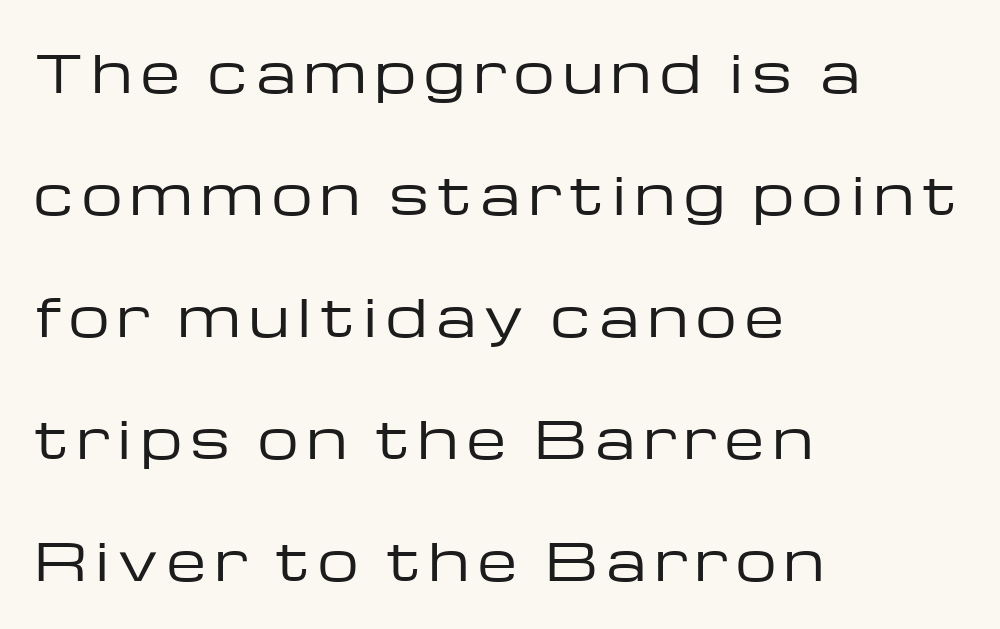
Just letters on the line, the space beneath them empty. Line spacing here is loose. The type family on display is of the sans-serif kind. You could not count columns in this text — the font is proportionally spaced.
